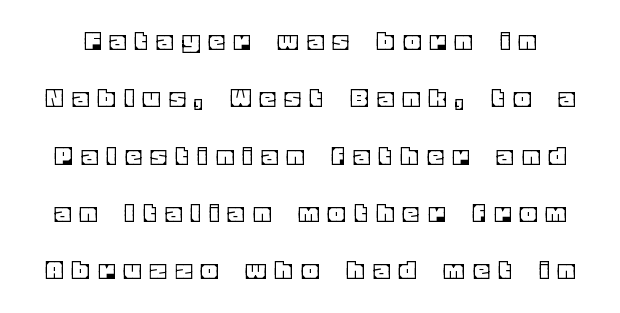
Q: Is the text italic (slanted)? A: No, it is upright.
Q: Is the text underlined? A: No.
Q: Is the spacing between letters normal or unusually wide? A: Unusually wide.
Q: Is the spacing between lines tight, normal or loose? A: Loose.
Q: Width (condensed, normal, or wide)? A: Normal.
Q: x-height? A: Large.
Q: Monospaced? A: No.
